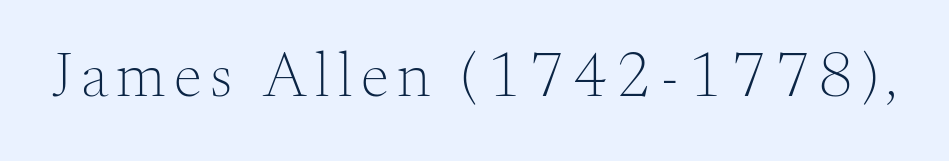
Each letter's strokes conclude with small projecting serifs. The glyphs are unaccompanied by any horizontal stroke below them. The letters advance in unequal steps, a hallmark of proportional type. Stem width sits at or under what a default text font uses. The font's upright variant was chosen for this text.
